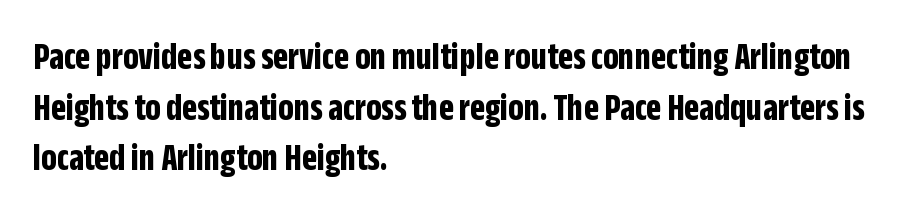
The image shows 39 px bold, condensed sans-serif type, upright; set left-aligned, normal line spacing (1.3x), normal letter spacing, not underlined; low stroke contrast and a large x-height.
